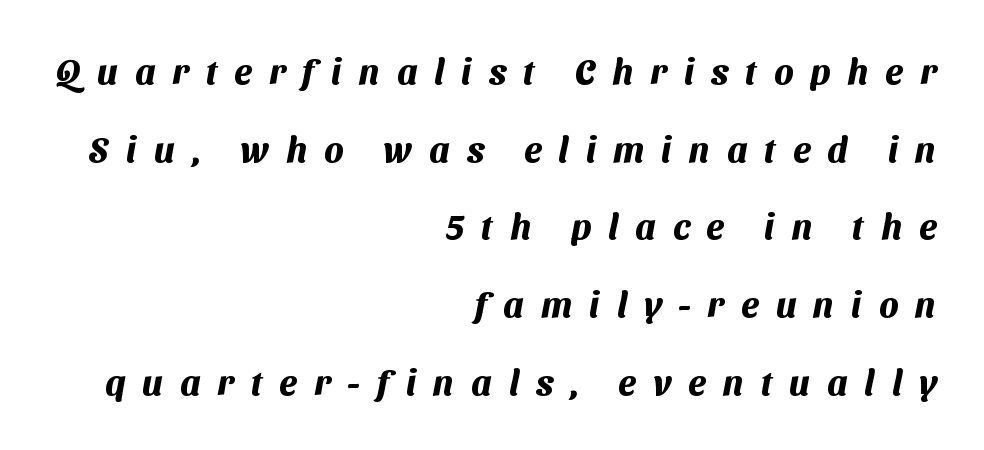
The passage shown has open, widely tracked lettering throughout. Casual observation: everything's shoved over to the right. Regarding leading, the lines here are spaced well apart. The rendering uses natural spacing where letterforms have individual widths. Quick note: underline off.
